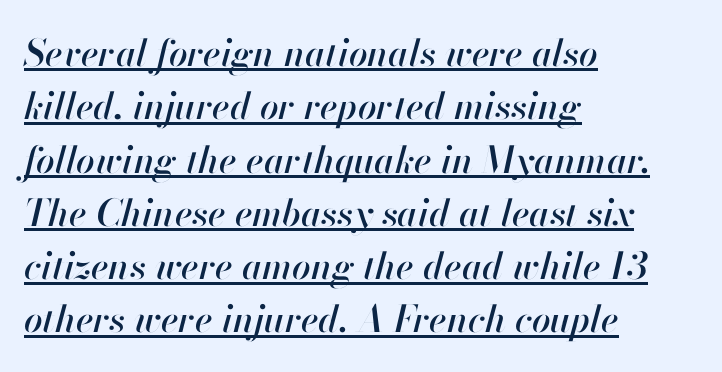
The image shows 37 px text type, italic (leaning right); set left-aligned, normal line spacing (1.44x), normal letter spacing, underlined; high stroke contrast and a small x-height.
